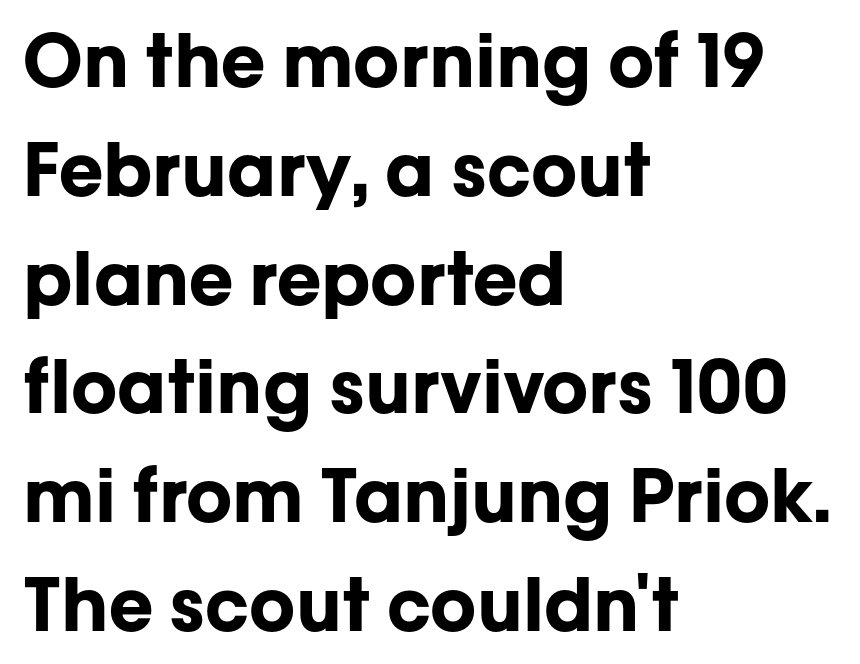
This sample uses plain, unmodified letter spacing. A normal amount of white space separates one row of letters from the next. Which margin do the lines hug? The left one — the right edge is uneven. Just letters on the line, the space beneath them empty.
